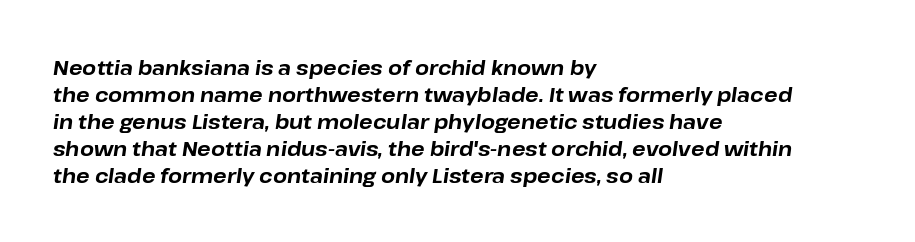
Q: Is the text bold? A: Yes.
Q: Is the text italic (slanted)? A: Yes, it leans right by about 8 degrees.
Q: Is the text underlined? A: No.
Q: How is the paragraph aligned? A: Left-aligned.
Q: Is the spacing between letters normal or unusually wide? A: Normal.
Q: Is the spacing between lines tight, normal or loose? A: Normal.
